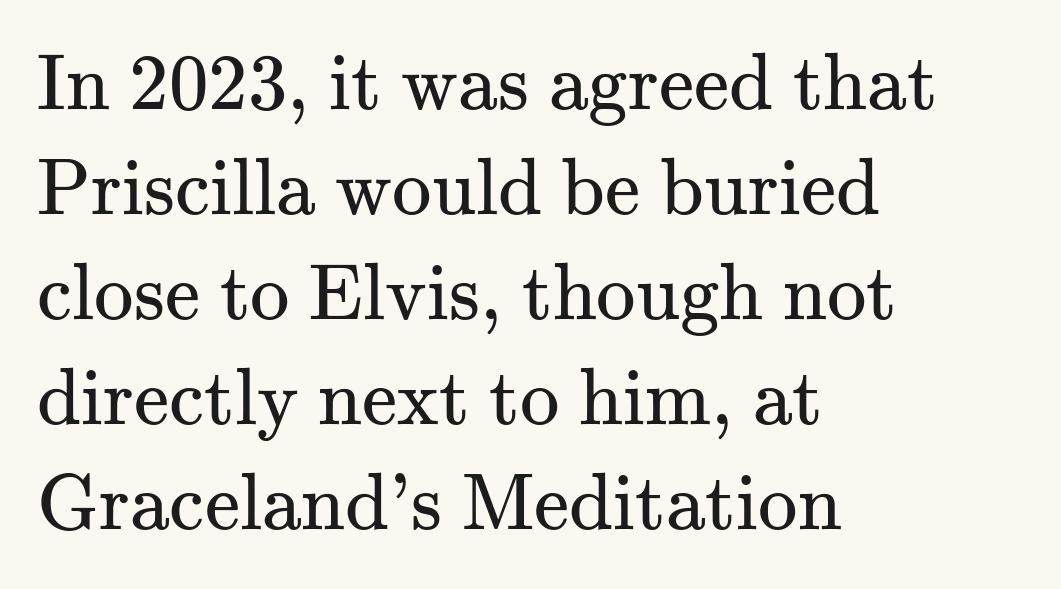
The image shows 79 px regular-weight serif type, upright; set left-aligned, normal line spacing (1.33x), normal letter spacing, not underlined; medium stroke contrast and a small x-height.
